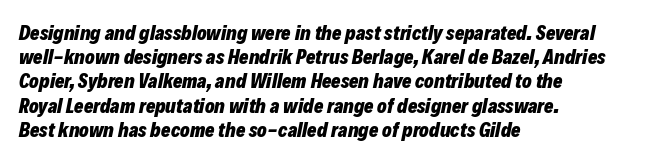
{"italic": "yes", "lean": "right", "slant_degrees": 12, "bold": "yes", "underline": "no", "align": "left", "line_spacing_ratio": 1.21, "letter_spacing": "normal", "letter_spacing_em": 0.0, "glyph_px": 20}
